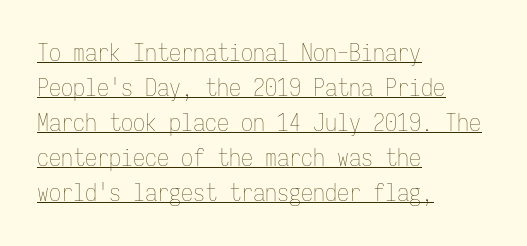
{"italic": "no", "bold": "no", "underline": "yes", "align": "left", "line_spacing": "normal", "line_spacing_ratio": 1.46, "letter_spacing": "normal", "letter_spacing_em": 0.0, "glyph_px": 24}
